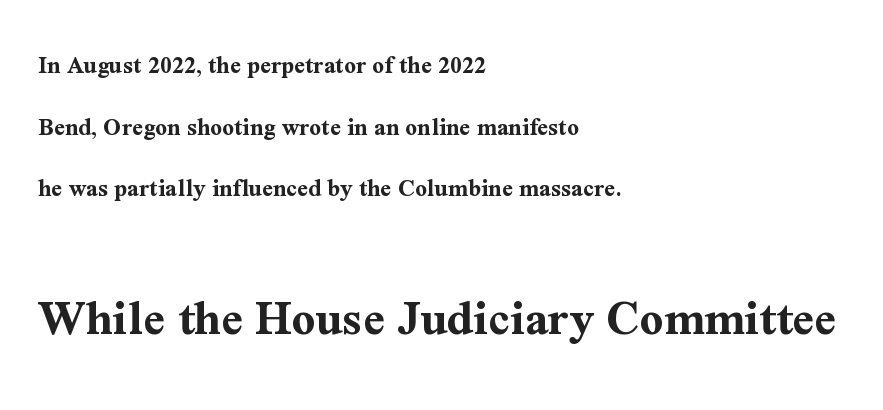
Q: Is the text bold? A: Yes.
Q: Is the text italic (slanted)? A: No, it is upright.
Q: Is the typeface a serif or a sans-serif typeface? A: Serif.
Q: Is the text underlined? A: No.
Q: How is the paragraph aligned? A: Left-aligned.
Q: Is the spacing between letters normal or unusually wide? A: Normal.
Q: Is the spacing between lines tight, normal or loose? A: Loose.
Q: Which block of text is set in a larger size, the first (top) or the second (bottom)? A: The second (bottom) one.
Q: Width (condensed, normal, or wide)? A: Normal.
Q: Stroke contrast? A: Medium.
Q: x-height? A: Medium.
Q: Monospaced? A: No.
